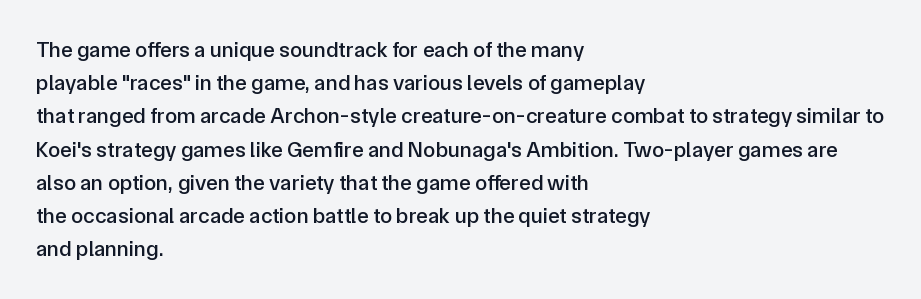
These lines keep a tight, regular rhythm from letter to letter. Vertical spacing — default. No word sits above an underline. The setting favours the left margin, as ordinary paragraphs usually do. The font's upright variant was chosen for this text.
